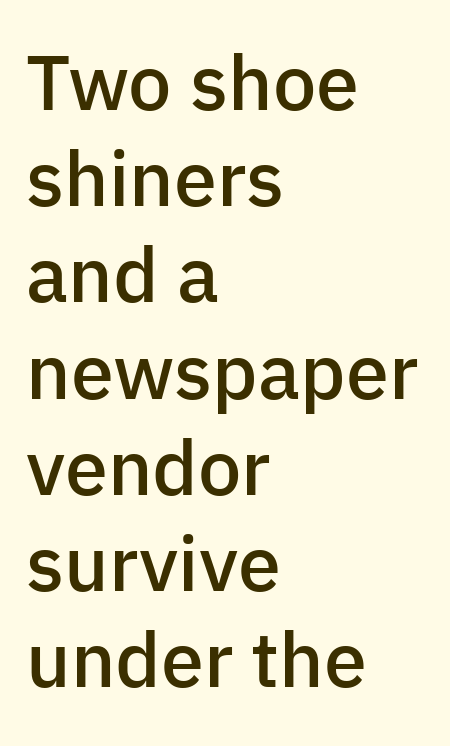
{"serif": "no", "italic": "no", "bold": "semi", "weight": "semibold", "width": "normal", "stroke_contrast": "low", "x_height": "medium", "monospaced": "no", "underline": "no", "align": "left", "line_spacing": "normal", "line_spacing_ratio": 1.25, "letter_spacing": "normal", "letter_spacing_em": 0.0, "glyph_px": 77}
